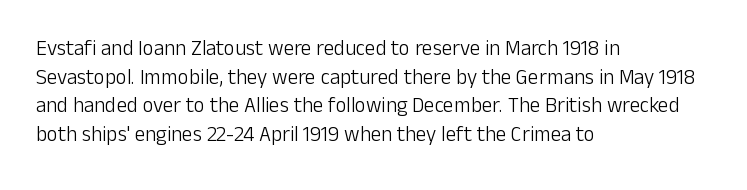
{"italic": "no", "bold": "no", "underline": "no", "align": "left", "line_spacing": "normal", "line_spacing_ratio": 1.36, "letter_spacing": "normal", "letter_spacing_em": 0.0, "glyph_px": 21}
